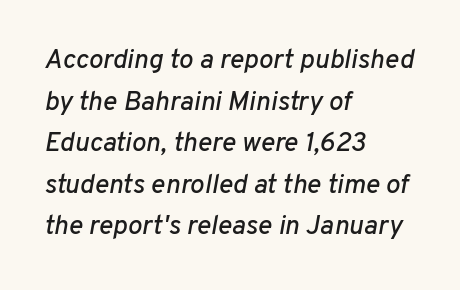
Each word holds together tightly as a unit, with standard inter-letter gaps. This sample keeps an unexceptional amount of space between lines. The zone under the glyphs is completely vacant. Designer's note — italics engaged. All the whitespace from short lines collects on the right.
